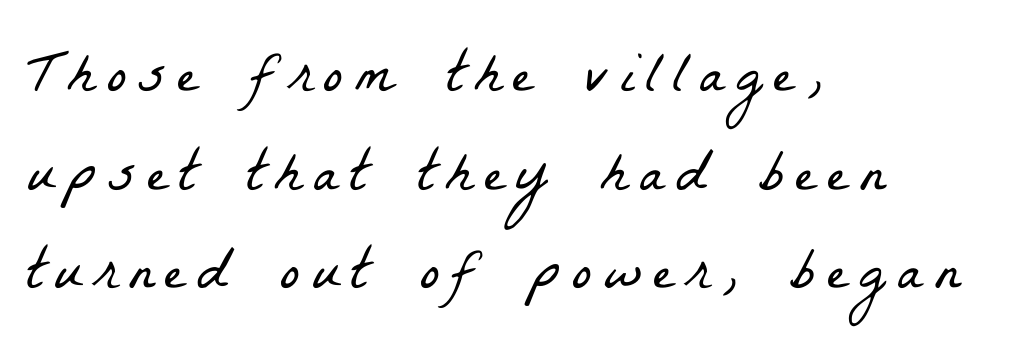
Looks like regular typesetting: each glyph gets only the width it needs. Teacher's note: observe the even left margin — that is flush-left alignment. There is plenty of visible air inserted between adjacent glyphs. One glance says typical: line gaps are just what's usual. No extra ink here — the face is not bold. Each letter's strokes conclude with small projecting serifs.
